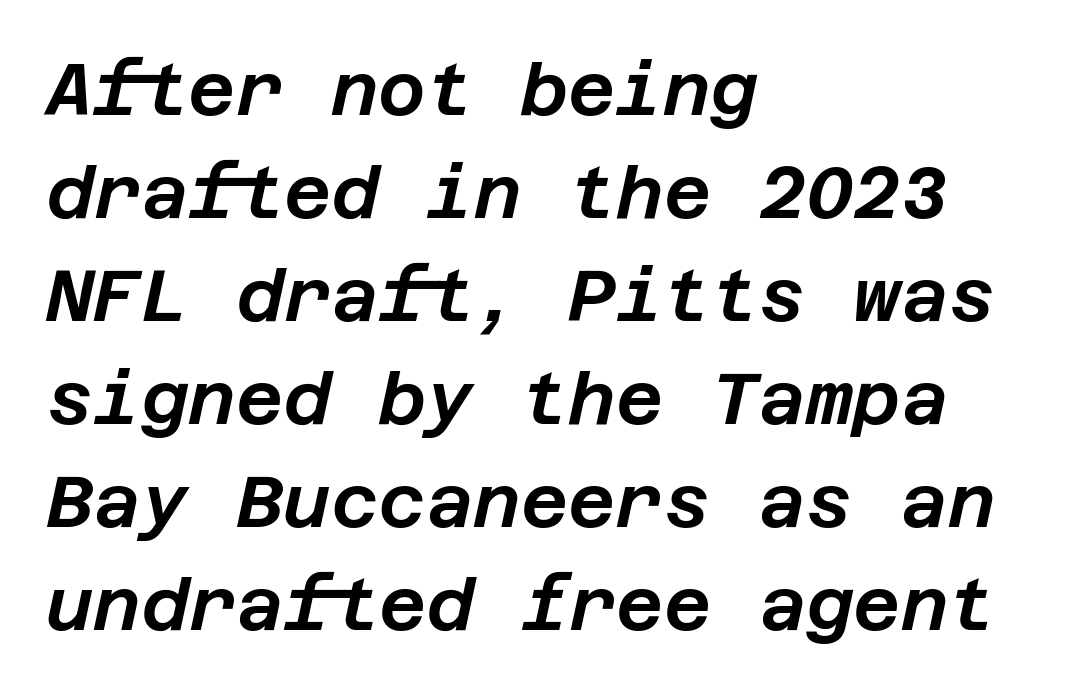
Q: Is the text italic (slanted)? A: Yes, it leans right by about 12 degrees.
Q: Is the text underlined? A: No.
Q: How is the paragraph aligned? A: Left-aligned.
Q: Is the spacing between letters normal or unusually wide? A: Normal.
Q: Is the spacing between lines tight, normal or loose? A: Normal.
Q: Width (condensed, normal, or wide)? A: Normal.
Q: Stroke contrast? A: Low.
Q: x-height? A: Large.
